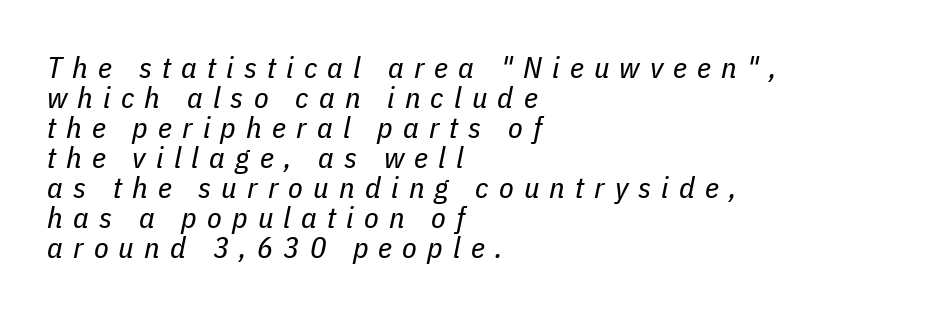
{"italic": "yes", "lean": "right", "slant_degrees": 11, "bold": "no", "weight": "regular", "width": "condensed", "stroke_contrast": "low", "x_height": "medium", "monospaced": "no", "underline": "no", "align": "left", "line_spacing": "tight", "line_spacing_ratio": 1.0, "letter_spacing": "wide", "letter_spacing_em": 0.34, "glyph_px": 30}
